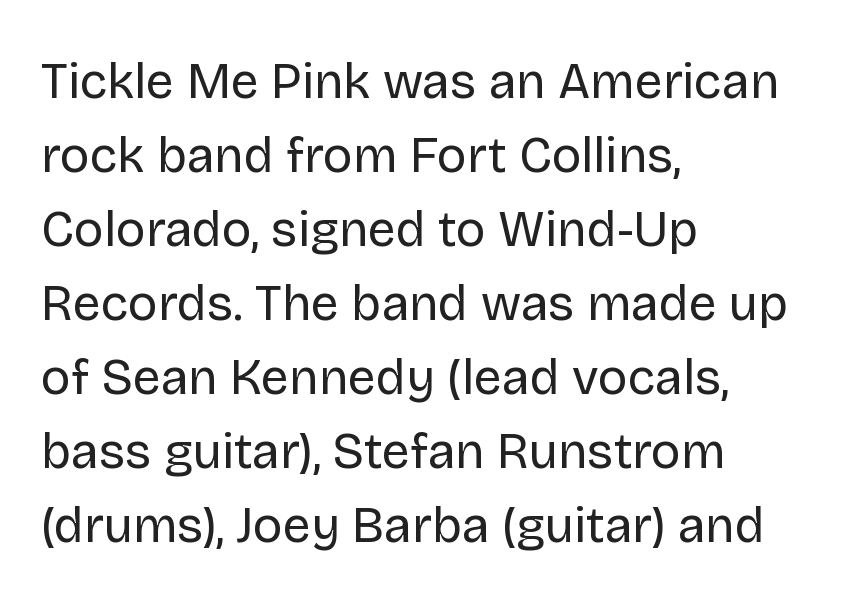
{"serif": "no", "italic": "no", "bold": "no", "weight": "regular", "width": "normal", "stroke_contrast": "low", "x_height": "large", "monospaced": "no", "underline": "no", "align": "left", "line_spacing": "normal", "line_spacing_ratio": 1.48, "letter_spacing": "normal", "letter_spacing_em": 0.0, "glyph_px": 50}
